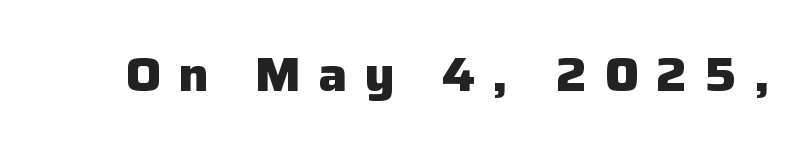
Think of a printed novel: that variable character pitch is what you see here. The passage shown has open, widely tracked lettering throughout. Quick note: underline off. As a designer I'd log this as weight 700, bold. Look at the bottom of the vertical strokes: they stop flat, with no serifs. This is roman type, the default non-slanted kind.
